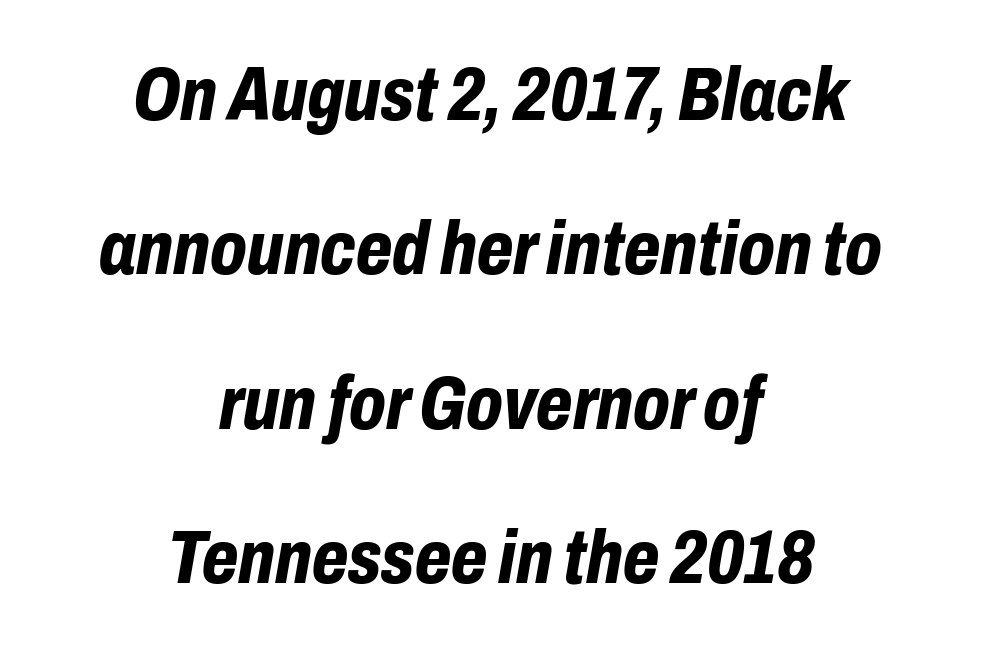
This is oblique type, the kind used for emphasis or titles. The passage shown has conventional tracking throughout. The block of text is sparse from top to bottom, with ample space between rows. The letters advance in unequal steps, a hallmark of proportional type.
